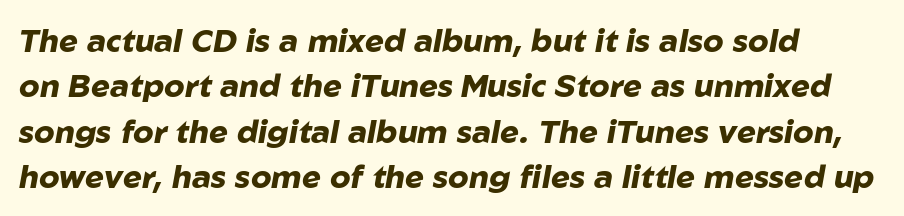
{"italic": "yes", "lean": "right", "slant_degrees": 10, "bold": "yes", "weight": "heavy", "width": "normal", "stroke_contrast": "low", "x_height": "medium", "monospaced": "no", "underline": "no", "line_spacing": "normal", "line_spacing_ratio": 1.42, "letter_spacing": "normal", "letter_spacing_em": 0.0, "glyph_px": 32}
